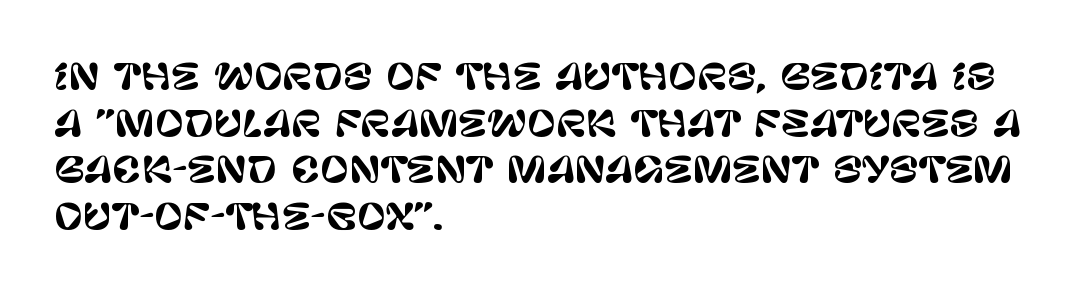
Words float on clear page, feet unadorned. Honestly, the letter spacing is just normal — you wouldn't notice it. The space between consecutive lines is moderate.
